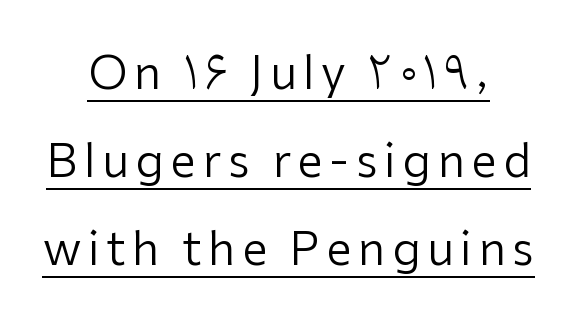
These characters rest on top of a visible drawn line. A typesetter would label this face a sans. No chunkiness to these letters — they're not bold. Widely set lines give the paragraph a tall, airy silhouette. You could not count columns in this text — the font is proportionally spaced.
